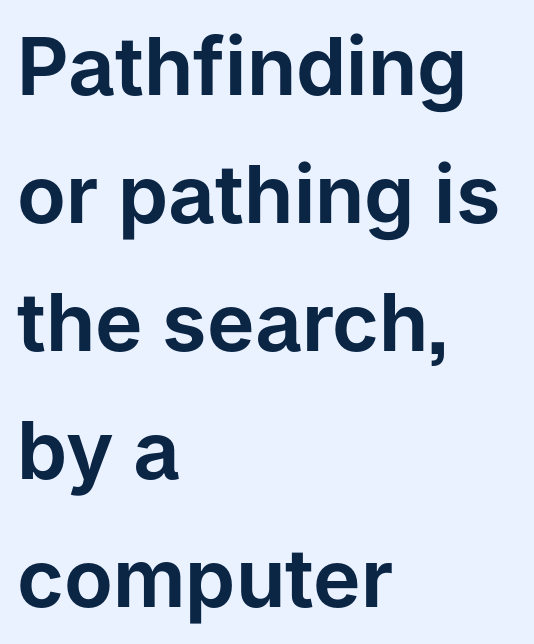
Spacing verdict: proportional, widths tailored to each character. The space between consecutive lines is moderate. The space beneath each line is pristine and unruled. Each line starts at the same left margin while the right side varies. Are there feet on the stems? There aren't — it's a sans. Characters remain perfectly vertical along every line.
